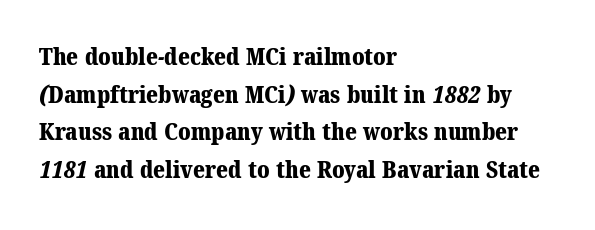
{"bold": "yes", "underline": "no", "align": "left", "line_spacing": "normal", "line_spacing_ratio": 1.57, "letter_spacing": "normal", "letter_spacing_em": 0.0, "glyph_px": 24}
